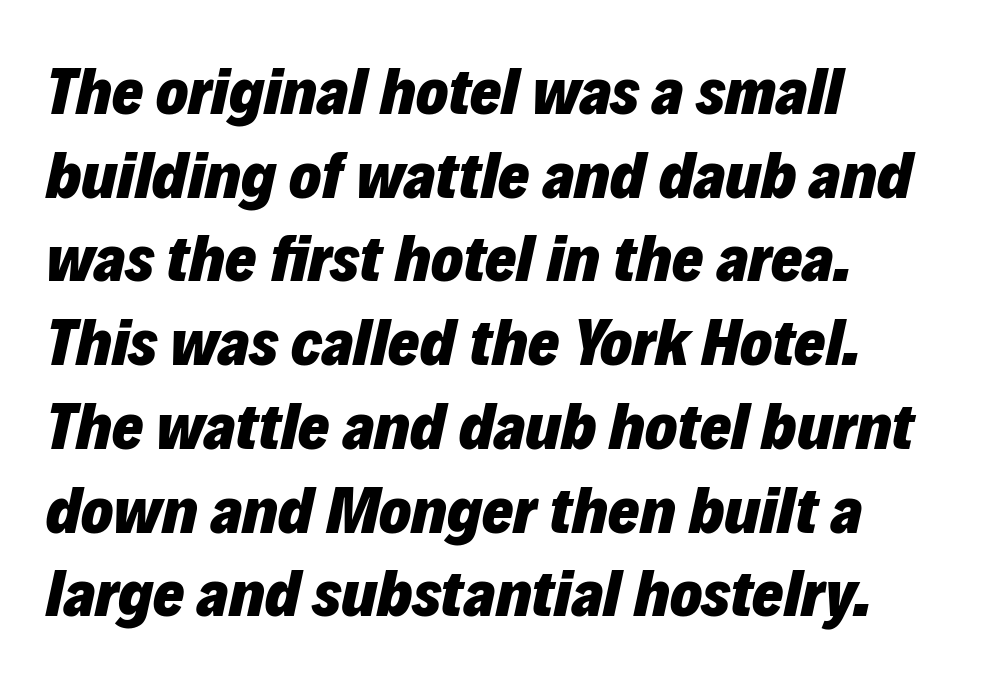
Q: Is the text bold? A: Yes.
Q: Is the text italic (slanted)? A: Yes, it leans right by about 12 degrees.
Q: Is the text underlined? A: No.
Q: How is the paragraph aligned? A: Left-aligned.
Q: Is the spacing between letters normal or unusually wide? A: Normal.
Q: Is the spacing between lines tight, normal or loose? A: Normal.
Q: Width (condensed, normal, or wide)? A: Normal.
Q: Stroke contrast? A: Low.
Q: x-height? A: Medium.
Q: Monospaced? A: No.
